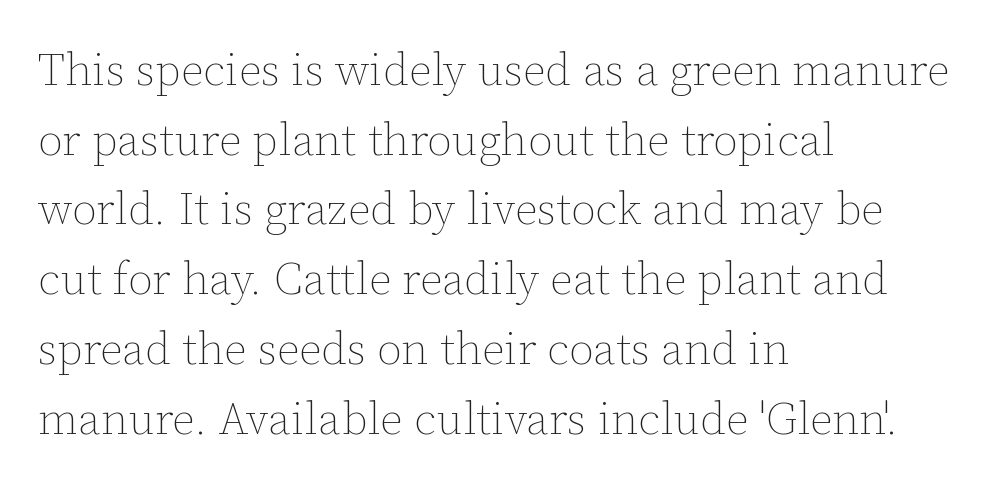
{"italic": "no", "bold": "no", "weight": "thin", "width": "normal", "stroke_contrast": "low", "x_height": "medium", "monospaced": "no", "underline": "no", "align": "left", "line_spacing": "normal", "line_spacing_ratio": 1.55, "letter_spacing": "normal", "letter_spacing_em": 0.0, "glyph_px": 45}
